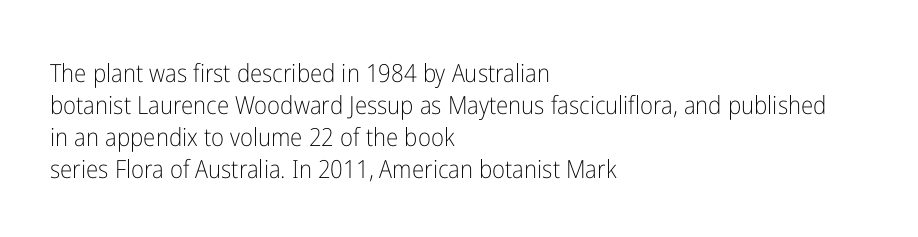
{"italic": "no", "bold": "no", "underline": "no", "align": "left", "line_spacing": "normal", "line_spacing_ratio": 1.28, "letter_spacing": "normal", "letter_spacing_em": 0.0, "glyph_px": 25}
